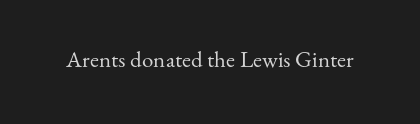
The image shows 23 px text type, upright; set normal letter spacing, not underlined.
